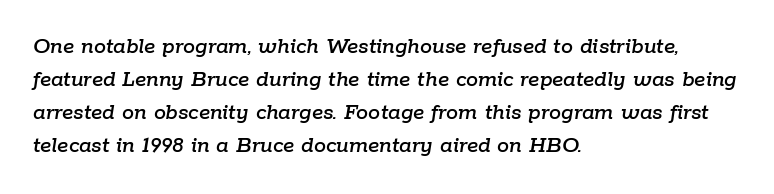
Q: Is the text italic (slanted)? A: Yes, it leans right by about 9 degrees.
Q: Is the text underlined? A: No.
Q: How is the paragraph aligned? A: Left-aligned.
Q: Is the spacing between letters normal or unusually wide? A: Normal.
Q: Is the spacing between lines tight, normal or loose? A: Normal.
